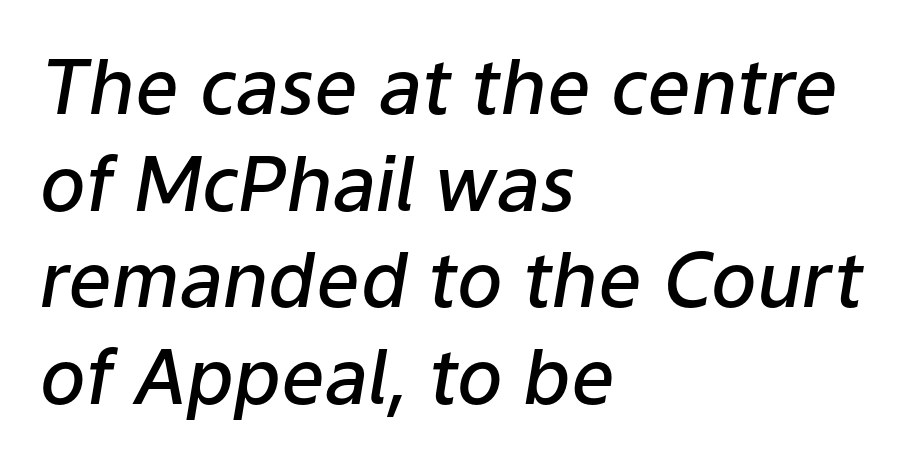
The image shows 76 px semibold type, italic (leaning right); set left-aligned, normal line spacing (1.27x), normal letter spacing, not underlined; low stroke contrast and a medium x-height.
